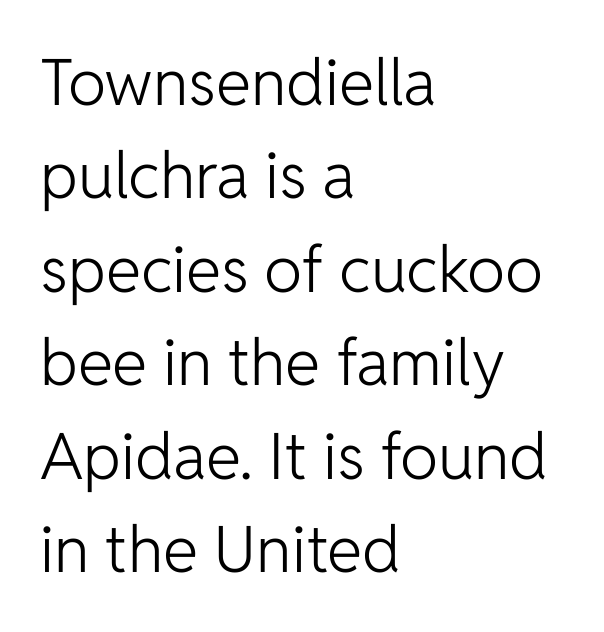
Looks like regular typesetting: each glyph gets only the width it needs. What's the leading like? Ordinary, nothing unusual. Letters rest on an invisible, unmarked baseline. Every character sits straight up, as roman type does. The gaps between neighbouring characters are ordinary and unremarkable.
